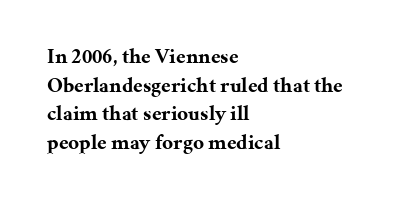
Notice how descenders clear the ascenders below comfortably — that's standard leading. Clear beneath every line of the passage. These lines are set flush left with a ragged right edge. The type sits square on the baseline with zero lean. Each word holds together tightly as a unit, with standard inter-letter gaps.
